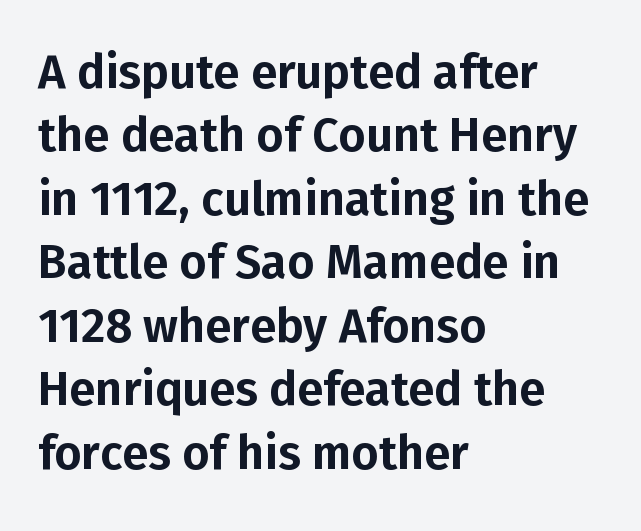
Q: Is the text italic (slanted)? A: No, it is upright.
Q: Is the typeface a serif or a sans-serif typeface? A: Sans-serif.
Q: Is the text underlined? A: No.
Q: How is the paragraph aligned? A: Left-aligned.
Q: Is the spacing between letters normal or unusually wide? A: Normal.
Q: Is the spacing between lines tight, normal or loose? A: Normal.
Q: Width (condensed, normal, or wide)? A: Normal.
Q: Stroke contrast? A: Low.
Q: x-height? A: Medium.
Q: Monospaced? A: No.
